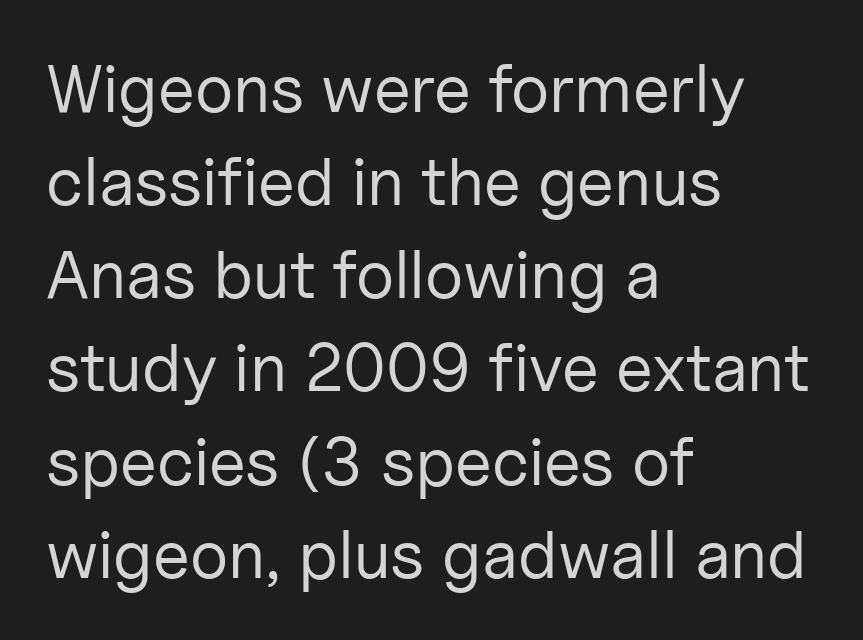
{"serif": "no", "italic": "no", "bold": "no", "weight": "regular", "width": "normal", "stroke_contrast": "low", "x_height": "medium", "monospaced": "no", "underline": "no", "align": "left", "line_spacing": "normal", "line_spacing_ratio": 1.37, "letter_spacing": "normal", "letter_spacing_em": 0.0, "glyph_px": 68}
